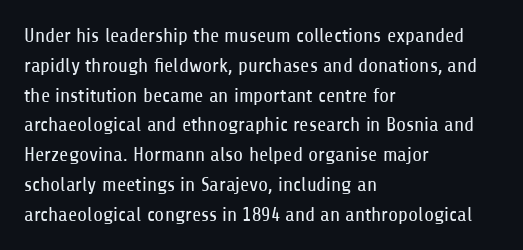
Q: Is the text bold? A: No.
Q: Is the text italic (slanted)? A: No, it is upright.
Q: Is the text underlined? A: No.
Q: How is the paragraph aligned? A: Left-aligned.
Q: Is the spacing between letters normal or unusually wide? A: Normal.
Q: Is the spacing between lines tight, normal or loose? A: Normal.
